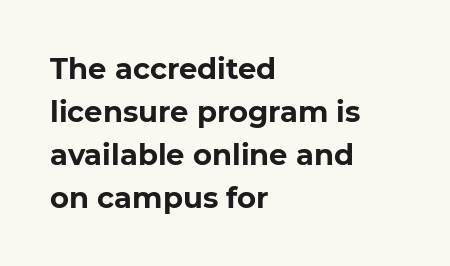
Q: Is the text bold? A: Yes.
Q: Is the text italic (slanted)? A: No, it is upright.
Q: Is the typeface a serif or a sans-serif typeface? A: Sans-serif.
Q: Is the text underlined? A: No.
Q: How is the paragraph aligned? A: Left-aligned.
Q: Is the spacing between letters normal or unusually wide? A: Normal.
Q: Is the spacing between lines tight, normal or loose? A: Normal.
Q: Width (condensed, normal, or wide)? A: Normal.
Q: Stroke contrast? A: Low.
Q: x-height? A: Medium.
Q: Monospaced? A: No.
